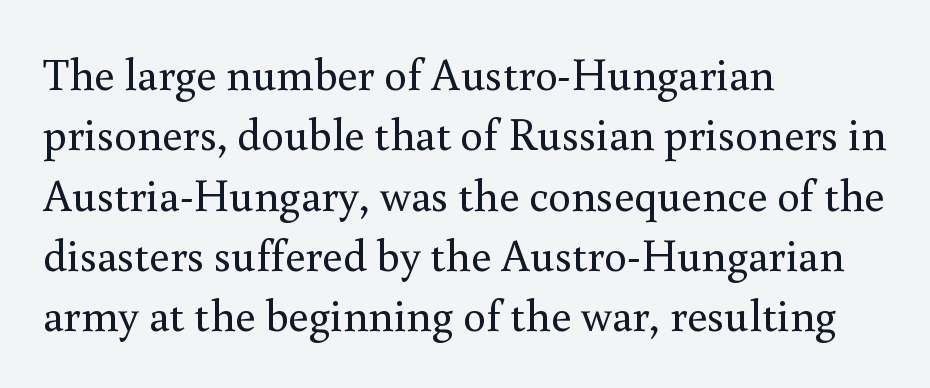
{"serif": "yes", "italic": "no", "bold": "no", "weight": "regular", "width": "normal", "stroke_contrast": "medium", "x_height": "small", "monospaced": "no", "underline": "no", "align": "left", "line_spacing": "normal", "line_spacing_ratio": 1.34, "letter_spacing": "normal", "letter_spacing_em": 0.0, "glyph_px": 45}
